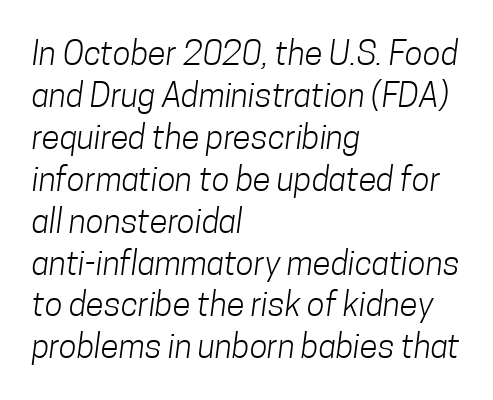
Think of a printed novel: that variable character pitch is what you see here. The face looks like a standard text weight, possibly lighter. The compositor pushed each line to the left boundary. The line texture is even and compact thanks to regular tracking. Letterform terminals end flat and unadorned throughout the passage. Students, observe: this is what conventionally led text looks like.
